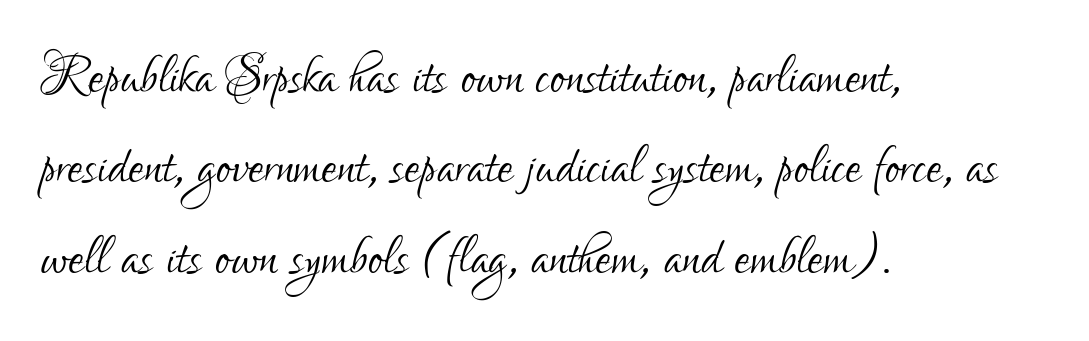
Q: Is the text bold? A: No.
Q: Is the text italic (slanted)? A: Yes.
Q: Is the typeface a serif or a sans-serif typeface? A: Sans-serif.
Q: Is the text underlined? A: No.
Q: How is the paragraph aligned? A: Left-aligned.
Q: Is the spacing between letters normal or unusually wide? A: Normal.
Q: Is the spacing between lines tight, normal or loose? A: Normal.
Q: Width (condensed, normal, or wide)? A: Condensed.
Q: Stroke contrast? A: Low.
Q: x-height? A: Small.
Q: Monospaced? A: No.
